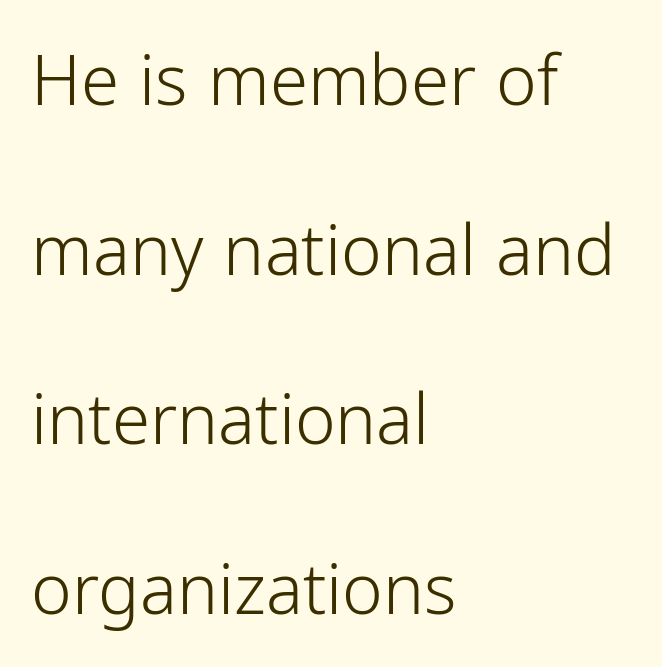
{"serif": "no", "italic": "no", "bold": "no", "weight": "light", "width": "normal", "stroke_contrast": "low", "x_height": "medium", "monospaced": "no", "underline": "no", "align": "left", "line_spacing": "loose", "line_spacing_ratio": 2.46, "letter_spacing": "normal", "letter_spacing_em": 0.0, "glyph_px": 69}
